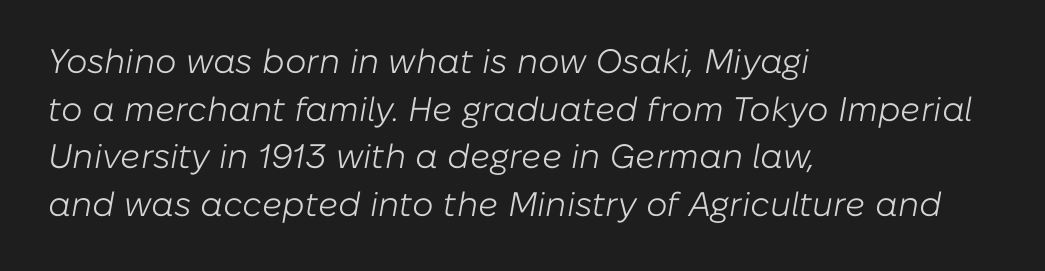
The image shows 34 px light type, italic (leaning right); set left-aligned, normal line spacing (1.4x), normal letter spacing, not underlined; low stroke contrast and a medium x-height.
